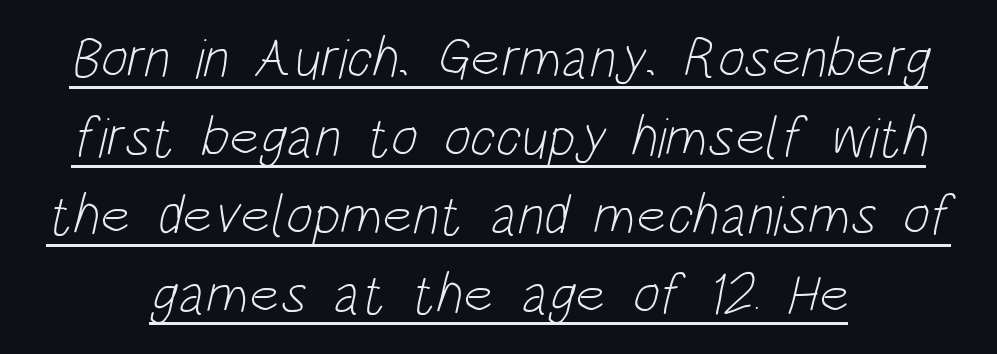
Q: Is the text bold? A: No.
Q: Is the typeface a serif or a sans-serif typeface? A: Sans-serif.
Q: Is the text underlined? A: Yes.
Q: How is the paragraph aligned? A: Centered.
Q: Is the spacing between letters normal or unusually wide? A: Normal.
Q: Is the spacing between lines tight, normal or loose? A: Normal.
Q: Width (condensed, normal, or wide)? A: Condensed.
Q: Stroke contrast? A: Low.
Q: x-height? A: Large.
Q: Monospaced? A: No.
